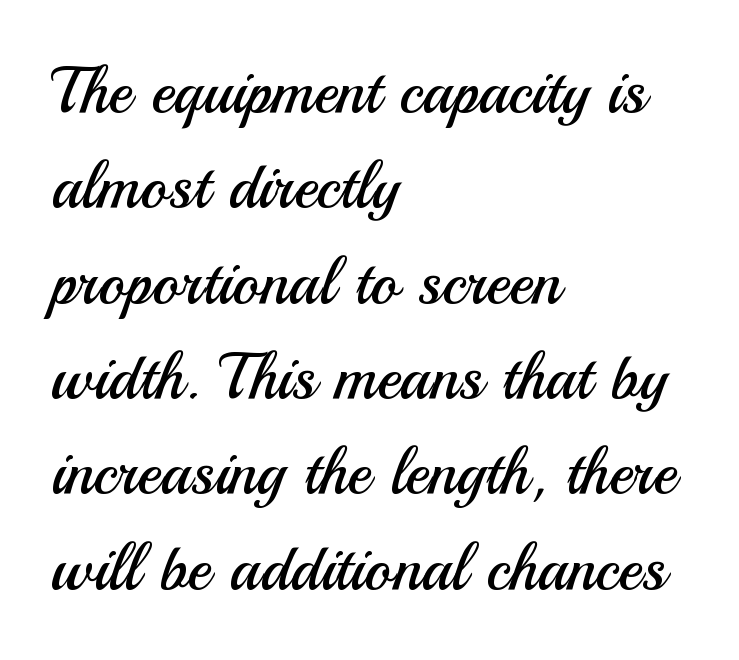
{"serif": "no", "bold": "no", "weight": "regular", "width": "normal", "stroke_contrast": "medium", "x_height": "small", "monospaced": "no", "underline": "no", "align": "left", "line_spacing": "normal", "line_spacing_ratio": 1.49, "letter_spacing": "normal", "letter_spacing_em": 0.0, "glyph_px": 64}
